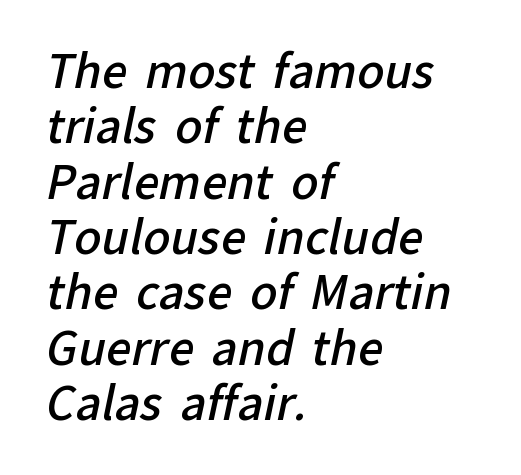
The image shows 45 px semibold sans-serif type; set left-aligned, line spacing 1.23x, normal letter spacing, not underlined; low stroke contrast and a medium x-height.
